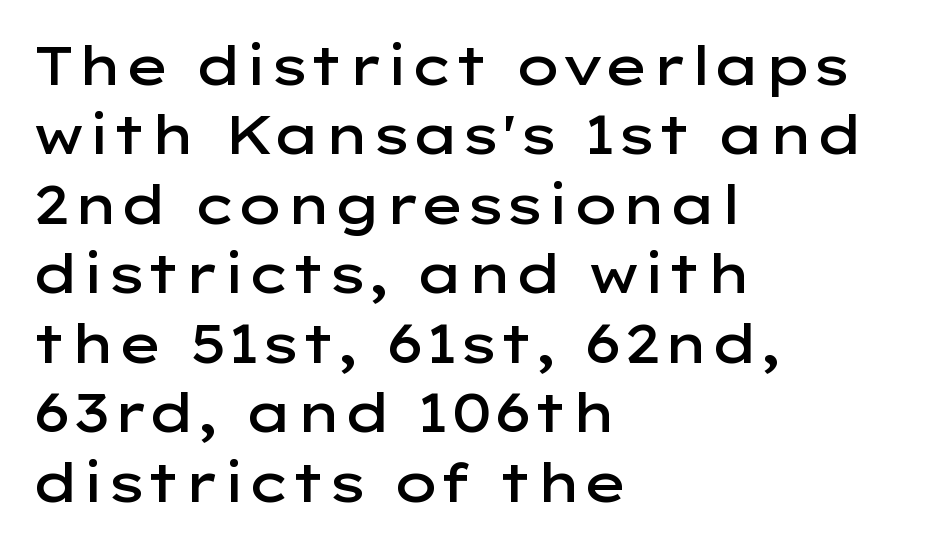
The compositor pushed each line to the left boundary. The space beneath each line is pristine and unruled. Is the letter spacing exaggerated? No — it looks like the ordinary default. A semibold gives these letters moderate extra thickness, short of bold. Classification — sans serif.
